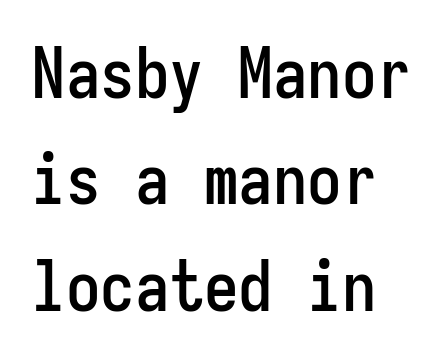
Q: Is the text italic (slanted)? A: No, it is upright.
Q: Is the typeface a serif or a sans-serif typeface? A: Sans-serif.
Q: Is the text underlined? A: No.
Q: Is the spacing between letters normal or unusually wide? A: Normal.
Q: Is the spacing between lines tight, normal or loose? A: Normal.
Q: Width (condensed, normal, or wide)? A: Condensed.
Q: Stroke contrast? A: Low.
Q: x-height? A: Medium.
Q: Monospaced? A: Yes.
